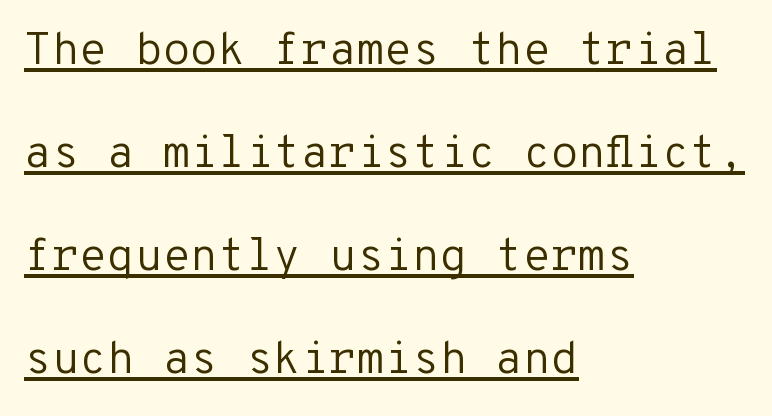
The glyphs in this specimen are sans serif. The face used here is monospaced, like something from a code editor. The passage shown stacks its lines with a broad gap. The specimen reads as upright at a glance. Typeset ragged right — the left edge is the straight one. Caption: standard tracking, unaltered.
